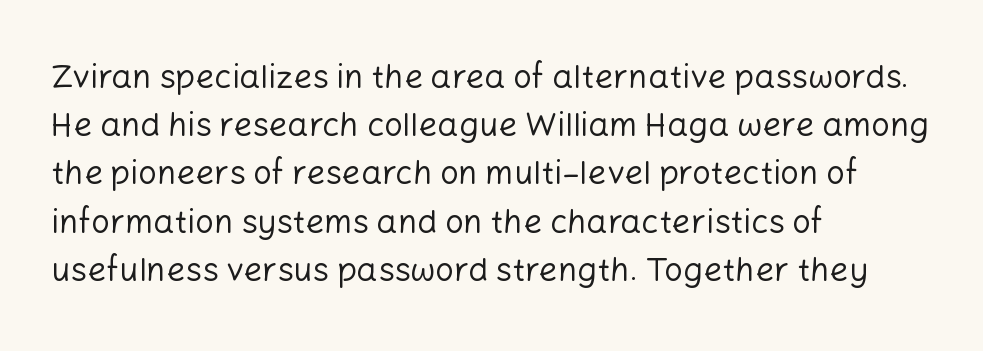
{"serif": "no", "italic": "no", "bold": "no", "weight": "regular", "width": "normal", "stroke_contrast": "low", "x_height": "medium", "monospaced": "no", "underline": "no", "align": "left", "line_spacing": "normal", "line_spacing_ratio": 1.46, "letter_spacing": "normal", "letter_spacing_em": 0.0, "glyph_px": 33}
